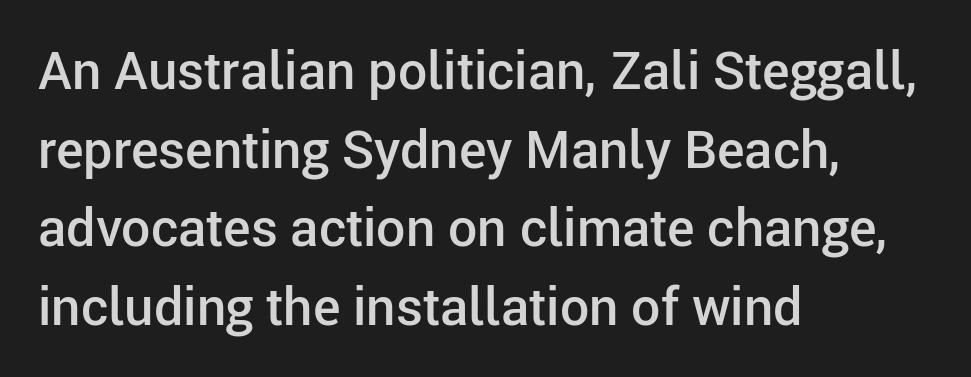
{"serif": "no", "italic": "no", "bold": "semi", "weight": "semibold", "width": "normal", "stroke_contrast": "low", "x_height": "medium", "monospaced": "no", "underline": "no", "align": "left", "line_spacing": "normal", "line_spacing_ratio": 1.51, "letter_spacing": "normal", "letter_spacing_em": 0.0, "glyph_px": 52}
